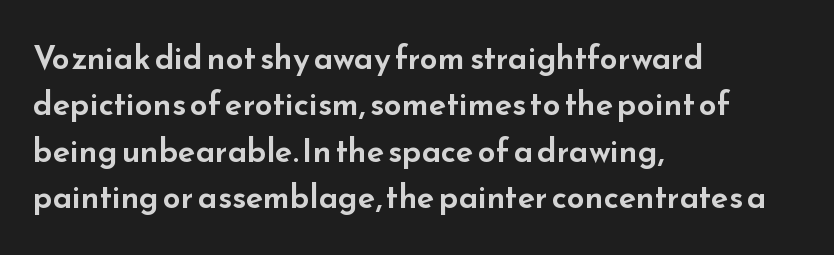
Q: Is the text italic (slanted)? A: No, it is upright.
Q: Is the typeface a serif or a sans-serif typeface? A: Sans-serif.
Q: Is the text underlined? A: No.
Q: How is the paragraph aligned? A: Left-aligned.
Q: Is the spacing between letters normal or unusually wide? A: Normal.
Q: Is the spacing between lines tight, normal or loose? A: Normal.
Q: Width (condensed, normal, or wide)? A: Wide.
Q: Stroke contrast? A: Low.
Q: x-height? A: Small.
Q: Monospaced? A: No.
